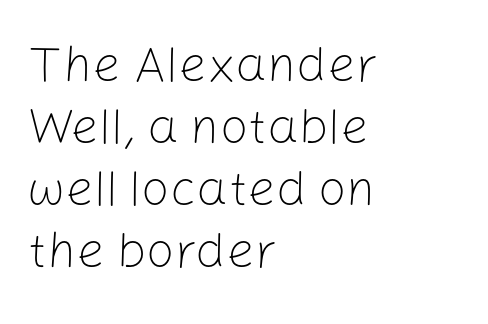
Q: Is the text bold? A: No.
Q: Is the text italic (slanted)? A: No, it is upright.
Q: Is the typeface a serif or a sans-serif typeface? A: Sans-serif.
Q: Is the text underlined? A: No.
Q: How is the paragraph aligned? A: Left-aligned.
Q: Is the spacing between letters normal or unusually wide? A: Normal.
Q: Width (condensed, normal, or wide)? A: Normal.
Q: Stroke contrast? A: Low.
Q: x-height? A: Medium.
Q: Monospaced? A: No.
